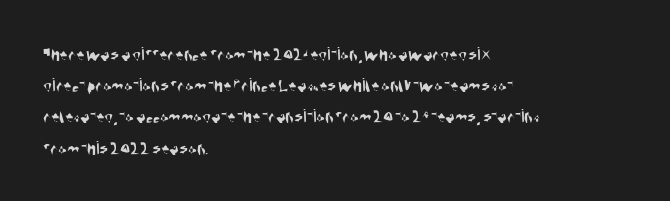
Q: Is the text underlined? A: No.
Q: How is the paragraph aligned? A: Left-aligned.
Q: Is the spacing between letters normal or unusually wide? A: Normal.
Q: Is the spacing between lines tight, normal or loose? A: Normal.
